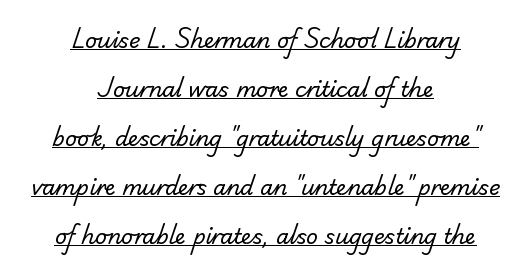
{"bold": "no", "underline": "yes", "align": "center", "line_spacing": "loose", "line_spacing_ratio": 2.33, "letter_spacing": "normal", "letter_spacing_em": 0.0, "glyph_px": 21}
